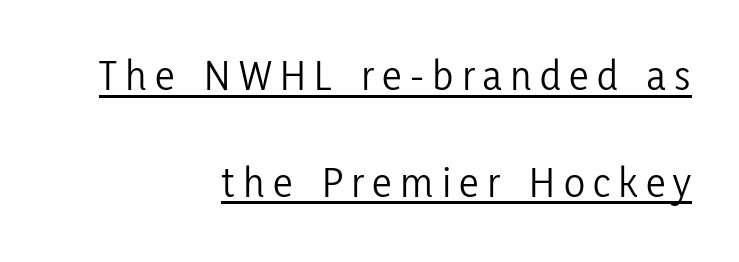
{"serif": "no", "italic": "no", "bold": "no", "weight": "light", "width": "condensed", "stroke_contrast": "low", "x_height": "medium", "monospaced": "no", "underline": "yes", "align": "right", "line_spacing": "loose", "line_spacing_ratio": 2.43, "glyph_px": 44}
